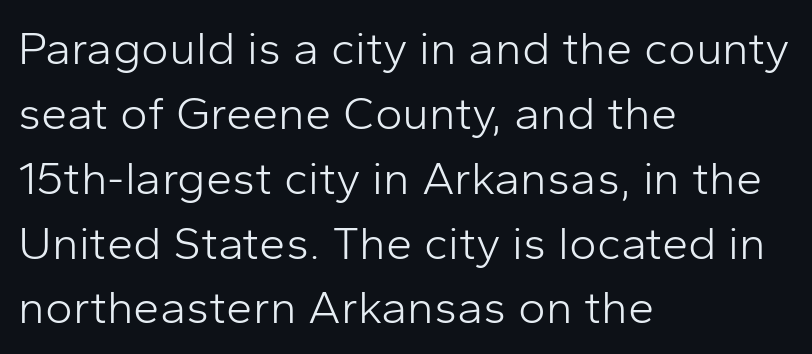
{"serif": "no", "italic": "no", "bold": "no", "weight": "light", "width": "normal", "stroke_contrast": "low", "x_height": "medium", "monospaced": "no", "underline": "no", "align": "left", "line_spacing": "normal", "line_spacing_ratio": 1.38, "letter_spacing": "normal", "letter_spacing_em": 0.0, "glyph_px": 47}
